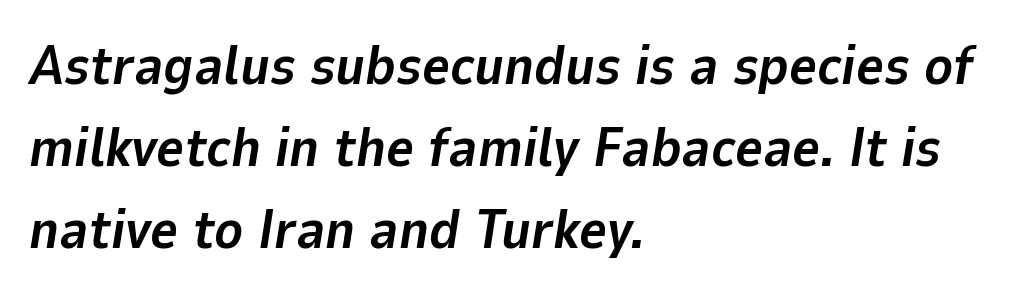
Is the type bold? Yes — the strokes are clearly thick and heavy. How would I describe the line gaps? Plain and ordinary. Underlining? Definitely not there. A typesetter would call this proportional, since set widths differ per character. Notice how the passage keeps a crisp vertical edge on the left only.
